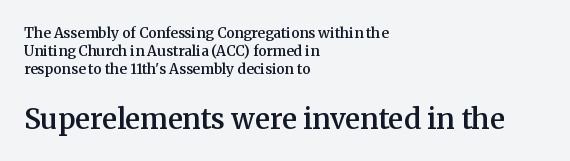
To sum up the face: it has serifs. The specimen omits any rule beneath the text block's lines. Look at the tracking — it's just the regular setting, nothing added. Here the designer chose a conventional face with non-uniform glyph widths. Interline gaps are of average width in this sample.
